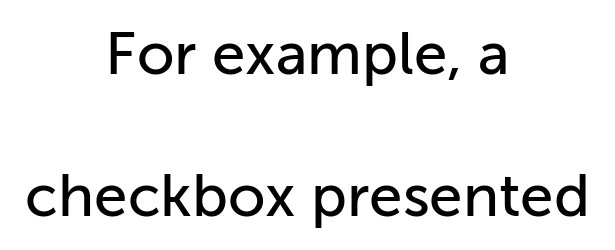
The image shows 60 px sans-serif type, upright; set centered, loose line spacing (2.37x), normal letter spacing, not underlined; low stroke contrast and a medium x-height.
